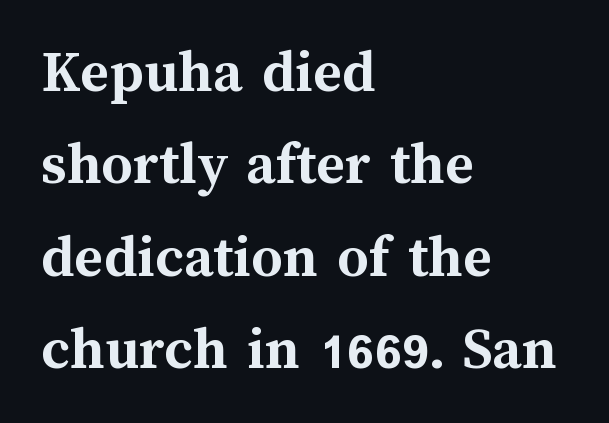
Q: Is the text bold? A: Yes.
Q: Is the text italic (slanted)? A: No, it is upright.
Q: Is the text underlined? A: No.
Q: How is the paragraph aligned? A: Left-aligned.
Q: Is the spacing between letters normal or unusually wide? A: Normal.
Q: Is the spacing between lines tight, normal or loose? A: Normal.
Q: Width (condensed, normal, or wide)? A: Normal.
Q: Stroke contrast? A: Medium.
Q: x-height? A: Medium.
Q: Monospaced? A: No.
